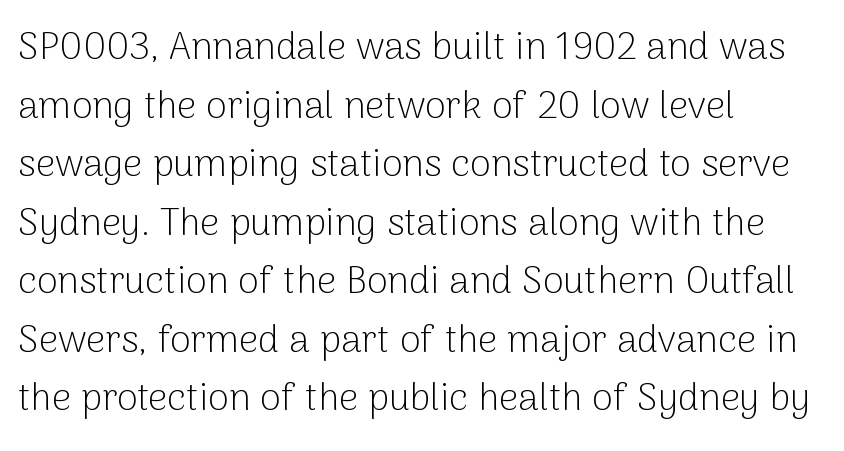
Q: Is the text bold? A: No.
Q: Is the text italic (slanted)? A: No, it is upright.
Q: Is the typeface a serif or a sans-serif typeface? A: Sans-serif.
Q: Is the text underlined? A: No.
Q: How is the paragraph aligned? A: Left-aligned.
Q: Is the spacing between letters normal or unusually wide? A: Normal.
Q: Is the spacing between lines tight, normal or loose? A: Normal.
Q: Width (condensed, normal, or wide)? A: Normal.
Q: Stroke contrast? A: Low.
Q: x-height? A: Medium.
Q: Monospaced? A: No.
